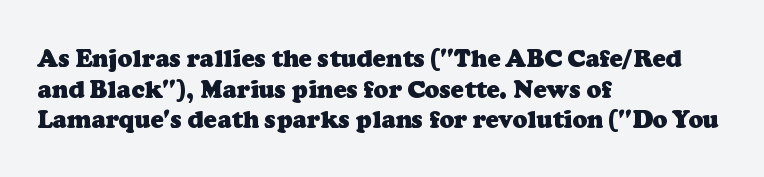
Line starts are locked; line ends wander. Underlining? Definitely not there. Is there much room between lines? A standard amount, neither cramped nor airy. You'd pick this weight for a headline — it's a proper bold.
